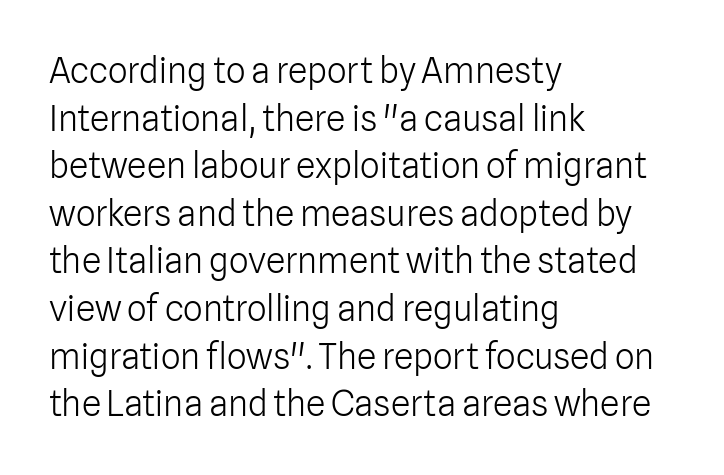
The lines in this sample share a left origin and differ only in where they stop. The area under the type is left untouched. Nope, not italic — everything's standing straight. The cut favours lightness, reaching ordinary text weight at its darkest.
